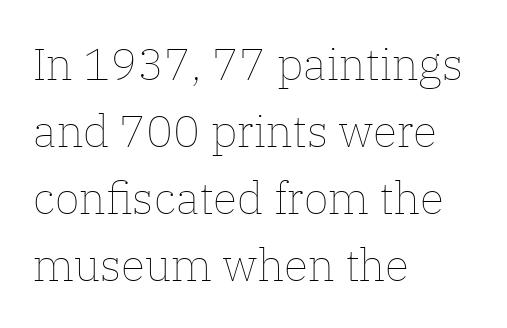
{"italic": "no", "bold": "no", "weight": "thin", "width": "normal", "stroke_contrast": "low", "x_height": "medium", "monospaced": "no", "underline": "no", "align": "left", "line_spacing": "normal", "line_spacing_ratio": 1.49, "letter_spacing": "normal", "letter_spacing_em": 0.0, "glyph_px": 45}
